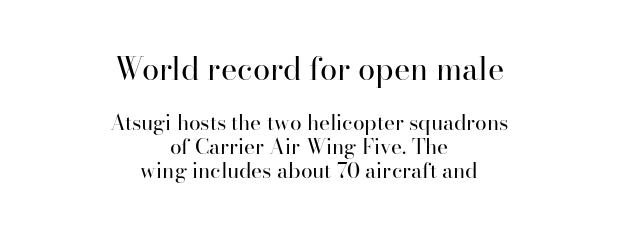
{"serif": "yes", "italic": "no", "bold": "no", "weight": "regular", "width": "normal", "stroke_contrast": "high", "x_height": "small", "monospaced": "no", "underline": "no", "align": "center", "line_spacing_ratio": 1.16, "letter_spacing": "normal", "letter_spacing_em": 0.0, "larger_block": "first", "size_ratio": 1.48, "glyph_px": 31}
